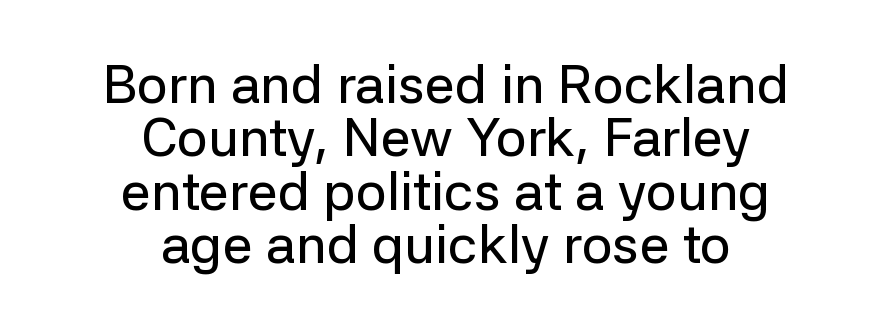
{"serif": "no", "italic": "no", "width": "normal", "stroke_contrast": "low", "x_height": "medium", "monospaced": "no", "underline": "no", "align": "center", "line_spacing": "tight", "line_spacing_ratio": 0.99, "letter_spacing": "normal", "letter_spacing_em": 0.0, "glyph_px": 54}
